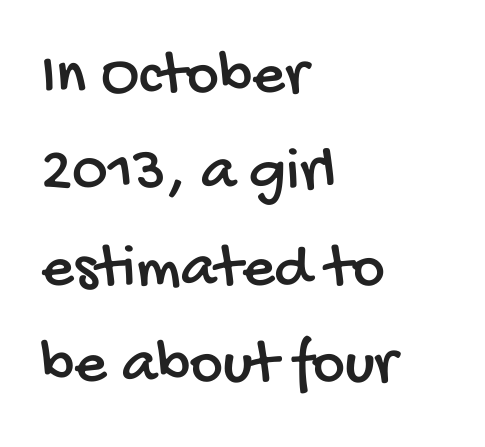
You can tell from the bare stems that sans-serif type was used. Leading matches the norm, producing a regular column. Is this a fixed-width face? No — the glyphs have proportional, varying widths. Check under the words: just untouched page.
